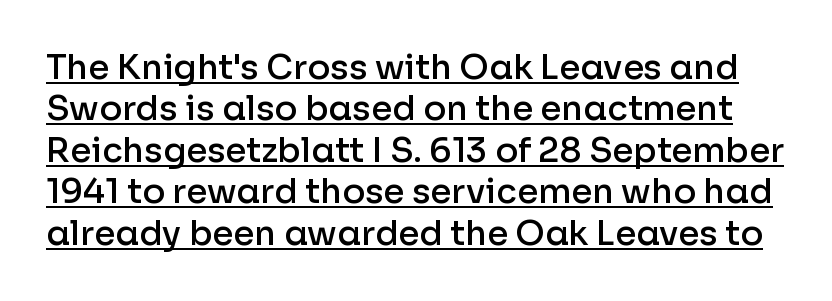
{"serif": "no", "italic": "no", "bold": "semi", "weight": "semibold", "width": "normal", "stroke_contrast": "low", "x_height": "medium", "monospaced": "no", "underline": "yes", "line_spacing_ratio": 1.22, "letter_spacing": "normal", "letter_spacing_em": 0.0, "glyph_px": 34}
